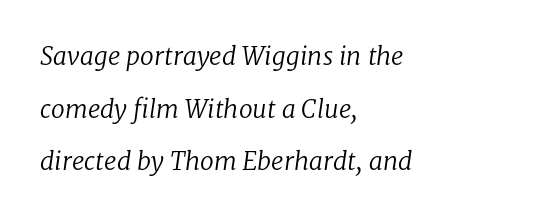
Q: Is the text bold? A: No.
Q: Is the text italic (slanted)? A: Yes, it leans right by about 8 degrees.
Q: Is the text underlined? A: No.
Q: How is the paragraph aligned? A: Left-aligned.
Q: Is the spacing between letters normal or unusually wide? A: Normal.
Q: Is the spacing between lines tight, normal or loose? A: Loose.
